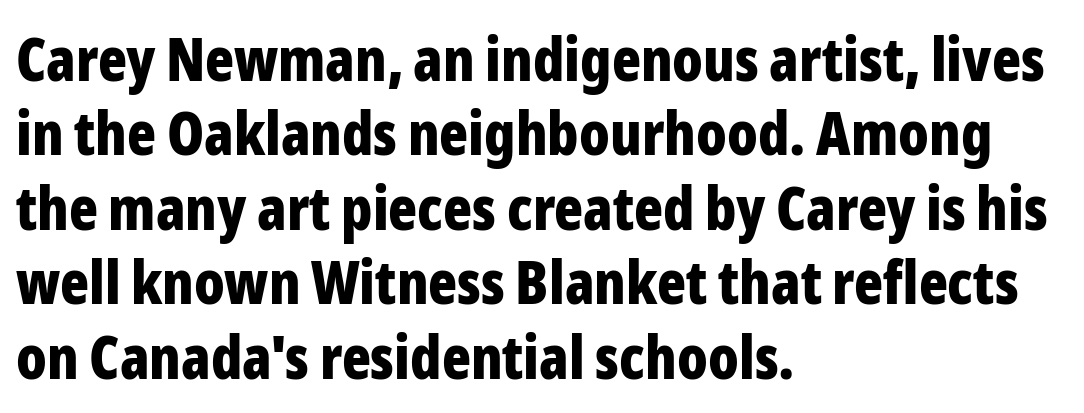
The image shows 60 px bold, condensed sans-serif type, upright; set left-aligned, line spacing 1.24x, normal letter spacing, not underlined; low stroke contrast and a medium x-height.
